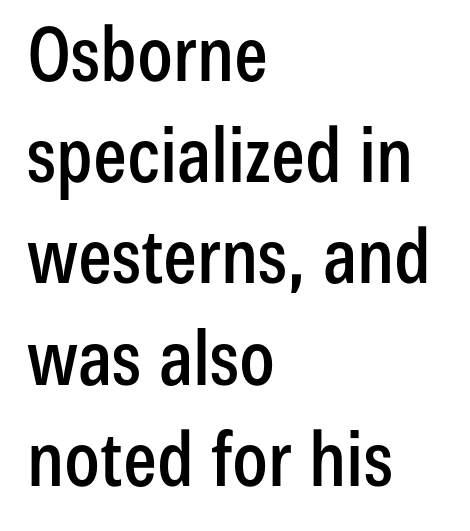
Q: Is the text italic (slanted)? A: No, it is upright.
Q: Is the typeface a serif or a sans-serif typeface? A: Sans-serif.
Q: Is the text underlined? A: No.
Q: How is the paragraph aligned? A: Left-aligned.
Q: Is the spacing between letters normal or unusually wide? A: Normal.
Q: Is the spacing between lines tight, normal or loose? A: Normal.
Q: Width (condensed, normal, or wide)? A: Condensed.
Q: Stroke contrast? A: Low.
Q: x-height? A: Medium.
Q: Monospaced? A: No.
